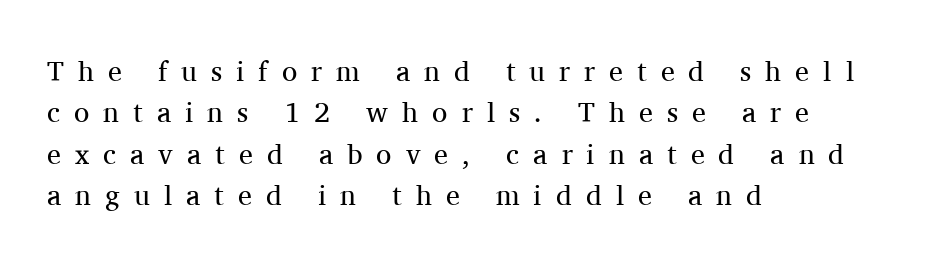
Vertically, the passage feels balanced, rows spaced as you'd expect. A typesetter would call this proportional, since set widths differ per character. Nobody drew a line under any word here. The typesetting does not lean heavy: it is not bold. Does the type have serifs? Yes, each stem ends in a small foot.
